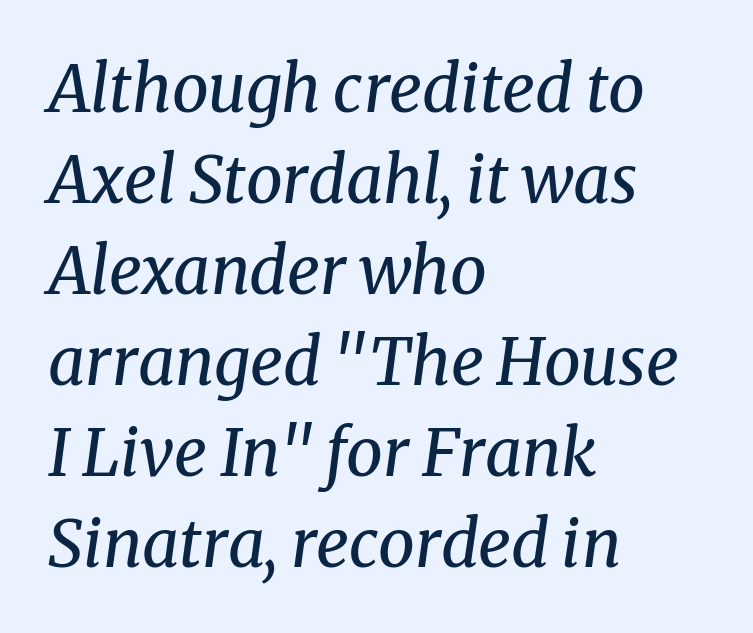
Regular leading. Examine the stroke ends and you'll spot serifs. A student would call this left alignment; a typographer would say flush left, rag right. The specimen reads as italic at a glance.
